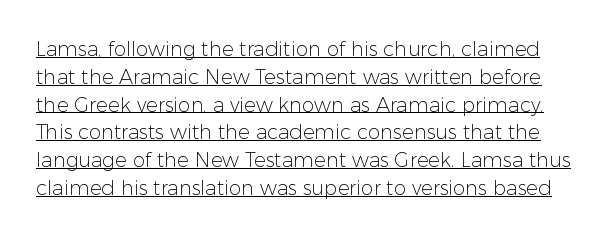
Q: Is the text bold? A: No.
Q: Is the text italic (slanted)? A: No, it is upright.
Q: Is the text underlined? A: Yes.
Q: Is the spacing between letters normal or unusually wide? A: Normal.
Q: Is the spacing between lines tight, normal or loose? A: Normal.
